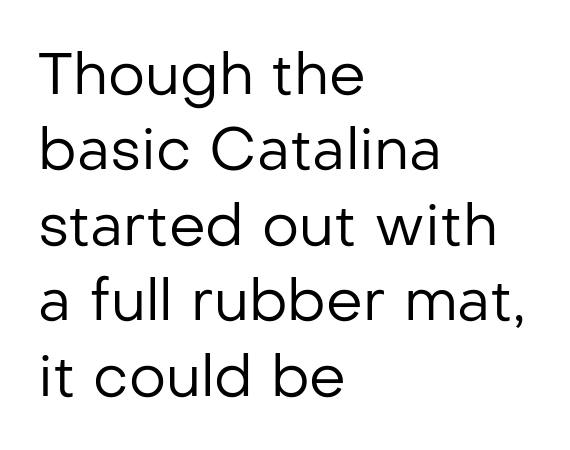
Q: Is the text bold? A: No.
Q: Is the text italic (slanted)? A: No, it is upright.
Q: Is the typeface a serif or a sans-serif typeface? A: Sans-serif.
Q: Is the text underlined? A: No.
Q: How is the paragraph aligned? A: Left-aligned.
Q: Is the spacing between letters normal or unusually wide? A: Normal.
Q: Is the spacing between lines tight, normal or loose? A: Normal.
Q: Width (condensed, normal, or wide)? A: Normal.
Q: Stroke contrast? A: Low.
Q: x-height? A: Medium.
Q: Monospaced? A: No.
